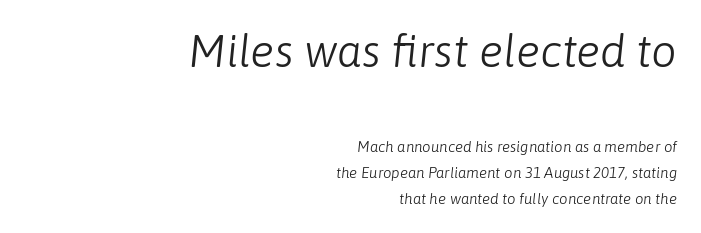
If you squint, the top block still reads clearly — it's the larger of the two. Looks like regular typesetting: each glyph gets only the width it needs. You could call the tracking neutral — neither tight nor loose. This is oblique type, the kind used for emphasis or titles.
